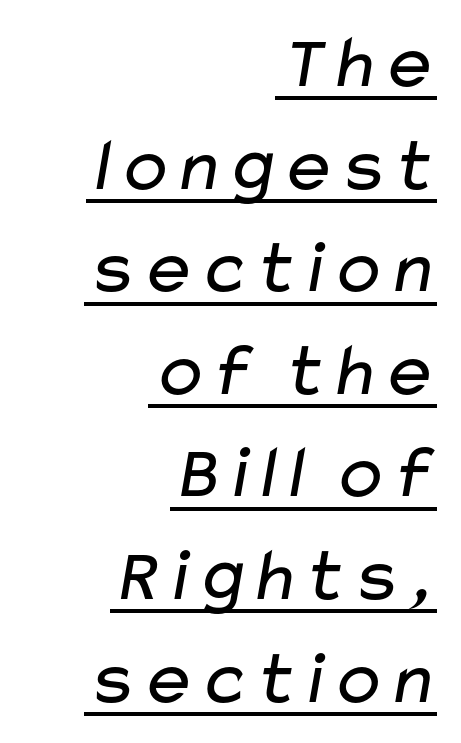
The image shows 76 px regular-weight, wide sans-serif type; set right-aligned, normal line spacing (1.35x), normal letter spacing, underlined; low stroke contrast and a medium x-height.
